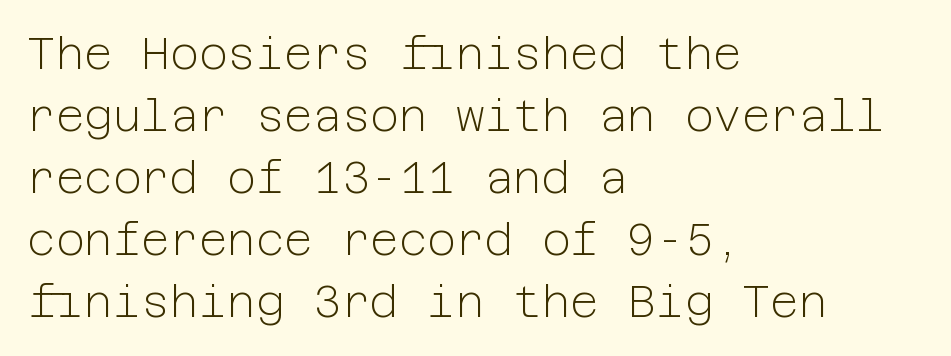
Q: Is the text bold? A: No.
Q: Is the text italic (slanted)? A: No, it is upright.
Q: Is the typeface a serif or a sans-serif typeface? A: Sans-serif.
Q: Is the text underlined? A: No.
Q: How is the paragraph aligned? A: Left-aligned.
Q: Is the spacing between letters normal or unusually wide? A: Normal.
Q: Is the spacing between lines tight, normal or loose? A: Normal.
Q: Width (condensed, normal, or wide)? A: Normal.
Q: Stroke contrast? A: Low.
Q: x-height? A: Medium.
